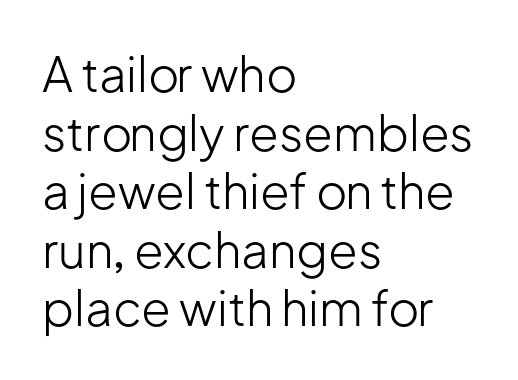
Q: Is the text bold? A: No.
Q: Is the text italic (slanted)? A: No, it is upright.
Q: Is the typeface a serif or a sans-serif typeface? A: Sans-serif.
Q: Is the text underlined? A: No.
Q: How is the paragraph aligned? A: Left-aligned.
Q: Is the spacing between letters normal or unusually wide? A: Normal.
Q: Width (condensed, normal, or wide)? A: Normal.
Q: Stroke contrast? A: Low.
Q: x-height? A: Medium.
Q: Monospaced? A: No.
